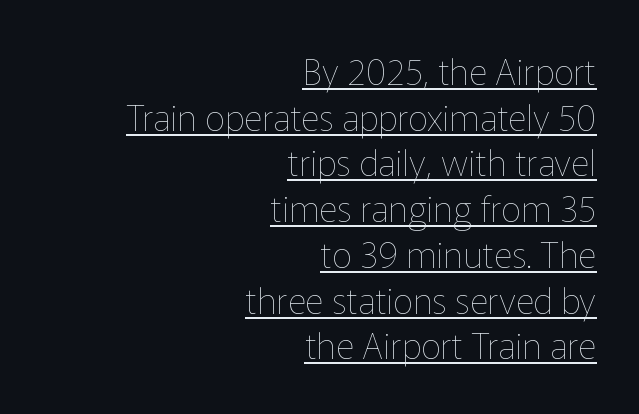
{"italic": "no", "bold": "no", "weight": "thin", "width": "normal", "stroke_contrast": "low", "x_height": "medium", "monospaced": "no", "underline": "yes", "align": "right", "line_spacing": "normal", "line_spacing_ratio": 1.27, "letter_spacing": "normal", "letter_spacing_em": 0.0, "glyph_px": 36}
